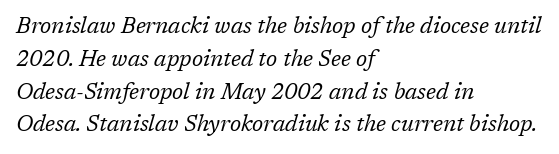
{"italic": "yes", "lean": "right", "slant_degrees": 17, "bold": "no", "underline": "no", "align": "left", "line_spacing": "normal", "line_spacing_ratio": 1.49, "letter_spacing": "normal", "letter_spacing_em": 0.0, "glyph_px": 22}
